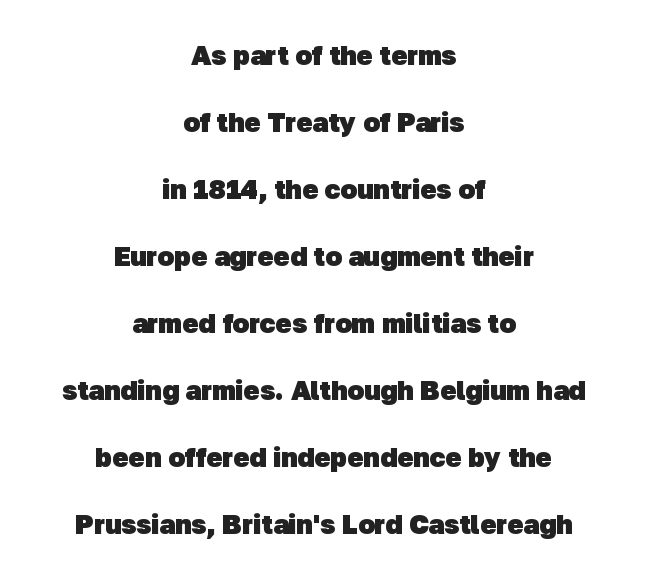
Q: Is the text bold? A: Yes.
Q: Is the text underlined? A: No.
Q: How is the paragraph aligned? A: Centered.
Q: Is the spacing between letters normal or unusually wide? A: Normal.
Q: Is the spacing between lines tight, normal or loose? A: Loose.
